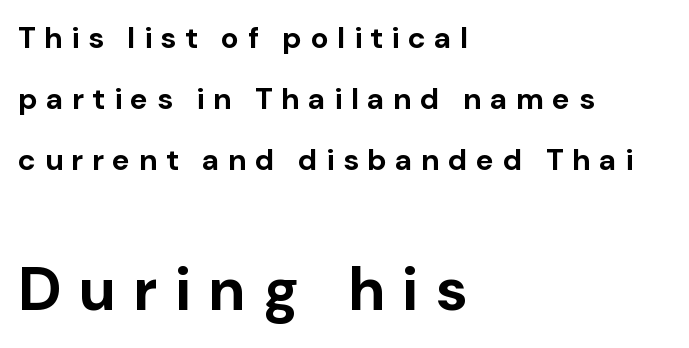
Q: Is the text bold? A: Yes.
Q: Is the text italic (slanted)? A: No, it is upright.
Q: Is the typeface a serif or a sans-serif typeface? A: Sans-serif.
Q: Is the text underlined? A: No.
Q: How is the paragraph aligned? A: Left-aligned.
Q: Is the spacing between letters normal or unusually wide? A: Unusually wide.
Q: Is the spacing between lines tight, normal or loose? A: Loose.
Q: Which block of text is set in a larger size, the first (top) or the second (bottom)? A: The second (bottom) one.
Q: Width (condensed, normal, or wide)? A: Normal.
Q: Stroke contrast? A: Low.
Q: x-height? A: Medium.
Q: Monospaced? A: No.
